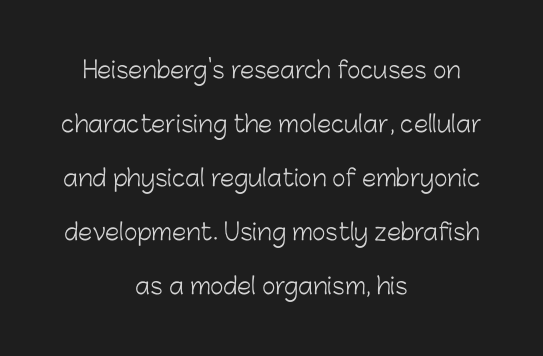
The image shows 23 px text type, upright; set centered, loose line spacing (2.35x), normal letter spacing, not underlined.
